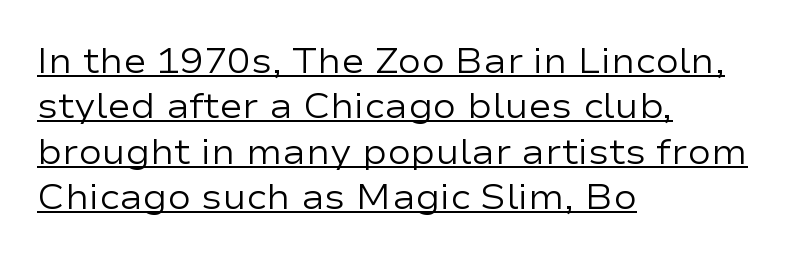
Q: Is the text bold? A: No.
Q: Is the text italic (slanted)? A: No, it is upright.
Q: Is the typeface a serif or a sans-serif typeface? A: Sans-serif.
Q: Is the text underlined? A: Yes.
Q: How is the paragraph aligned? A: Left-aligned.
Q: Is the spacing between letters normal or unusually wide? A: Normal.
Q: Is the spacing between lines tight, normal or loose? A: Normal.
Q: Width (condensed, normal, or wide)? A: Wide.
Q: Stroke contrast? A: Low.
Q: x-height? A: Medium.
Q: Monospaced? A: No.
